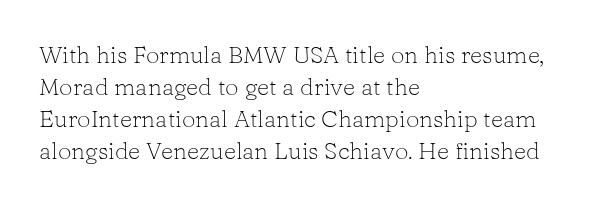
A bare baseline throughout the passage. Does the lettering tilt? It doesn't — this is upright. Leftover space on each line is placed entirely after the last word. Regarding leading, the lines here are spaced in the standard way. Inter-character spacing is left at the font's built-in metrics. Compared with a typical body face, this is equally light or lighter still.
